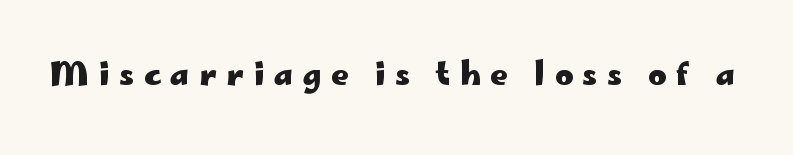
{"serif": "no", "italic": "no", "bold": "yes", "weight": "heavy", "width": "wide", "stroke_contrast": "low", "x_height": "small", "monospaced": "no", "underline": "no", "letter_spacing": "wide", "letter_spacing_em": 0.31, "glyph_px": 31}
